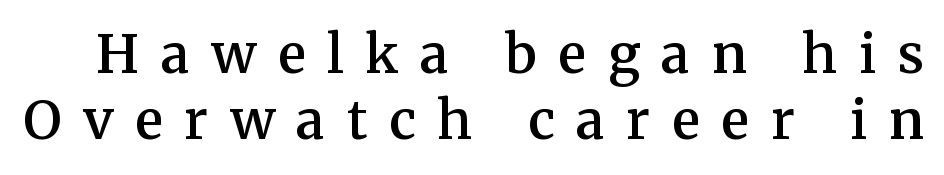
The image shows 53 px semibold serif type, upright; set normal line spacing (1.25x), unusually wide letter spacing (+0.41 em), not underlined; medium stroke contrast and a medium x-height.
